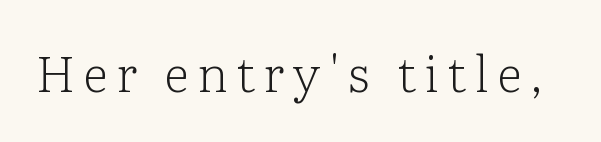
Q: Is the text bold? A: No.
Q: Is the text italic (slanted)? A: No, it is upright.
Q: Is the typeface a serif or a sans-serif typeface? A: Serif.
Q: Is the text underlined? A: No.
Q: Width (condensed, normal, or wide)? A: Normal.
Q: Stroke contrast? A: Low.
Q: x-height? A: Medium.
Q: Monospaced? A: No.
